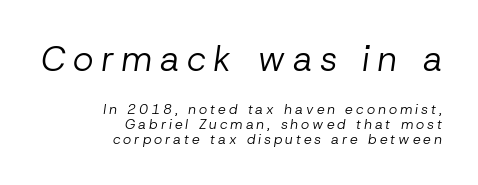
The face used here is proportionally spaced, like ordinary book or web type. Every row of glyphs terminates at an identical x-position on the right. Has an underline been added? It has not. The vertical gap from one line to the next is small.
